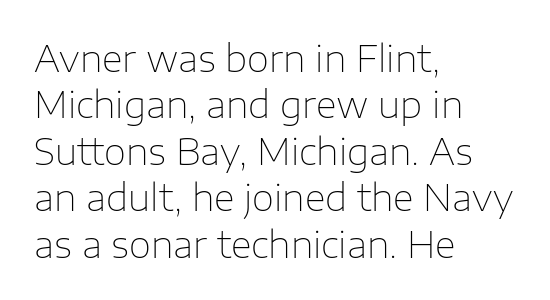
Q: Is the text bold? A: No.
Q: Is the text italic (slanted)? A: No, it is upright.
Q: Is the typeface a serif or a sans-serif typeface? A: Sans-serif.
Q: Is the text underlined? A: No.
Q: How is the paragraph aligned? A: Left-aligned.
Q: Is the spacing between letters normal or unusually wide? A: Normal.
Q: Is the spacing between lines tight, normal or loose? A: Normal.
Q: Width (condensed, normal, or wide)? A: Normal.
Q: Stroke contrast? A: Low.
Q: x-height? A: Medium.
Q: Monospaced? A: No.
